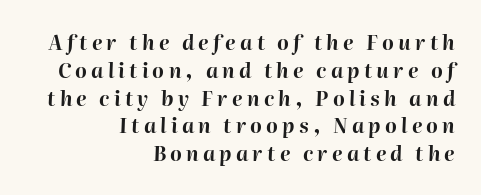
The image shows 20 px bold type, italic (leaning right); set right-aligned, normal line spacing (1.39x), unusually wide letter spacing (+0.21 em), not underlined.
